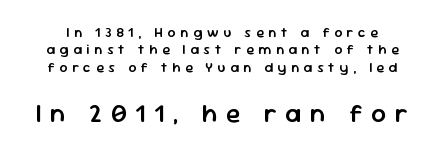
The image shows 26 px text type, upright; set line spacing 1.24x, unusually wide letter spacing (+0.33 em), not underlined; the second (bottom) block is 1.86x larger.
